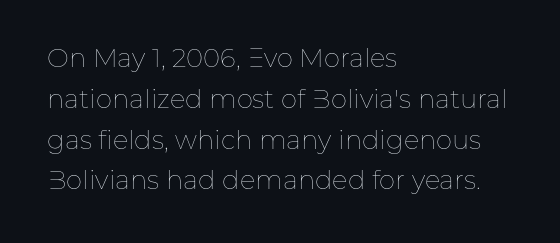
The gap between lines stays unmarked. No extra tracking has been applied to these lines. Does the leading feel generous? No, just average. Short and long lines alike share a common starting point at left.
